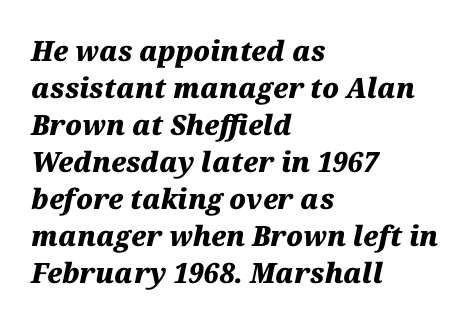
The image shows 28 px heavy type, italic (leaning right); set left-aligned, normal line spacing (1.32x), normal letter spacing, not underlined; medium stroke contrast and a medium x-height.
